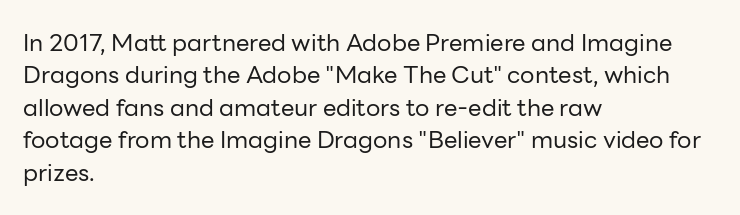
The typesetter chose a ragged-right arrangement here. In terms of letterspacing, this is plain default setting. Descenders hang freely into open space. A typesetter would call this leading conventional body-copy spacing. Stems and bowls with no extra thickness — not bold.
